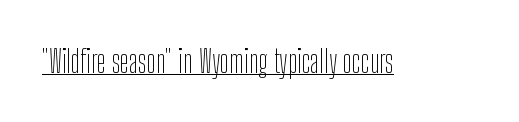
{"serif": "no", "italic": "no", "bold": "no", "weight": "thin", "width": "condensed", "stroke_contrast": "low", "x_height": "medium", "monospaced": "no", "underline": "yes", "letter_spacing": "normal", "letter_spacing_em": 0.0, "glyph_px": 31}
